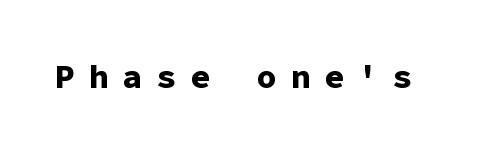
To sum up the face: it is a sans, with no serifs. A roman cut, with each character standing at attention. Observe the wide spacing: letters keep a clear distance from each other. You'd pick this weight for a headline — it's a proper bold.
